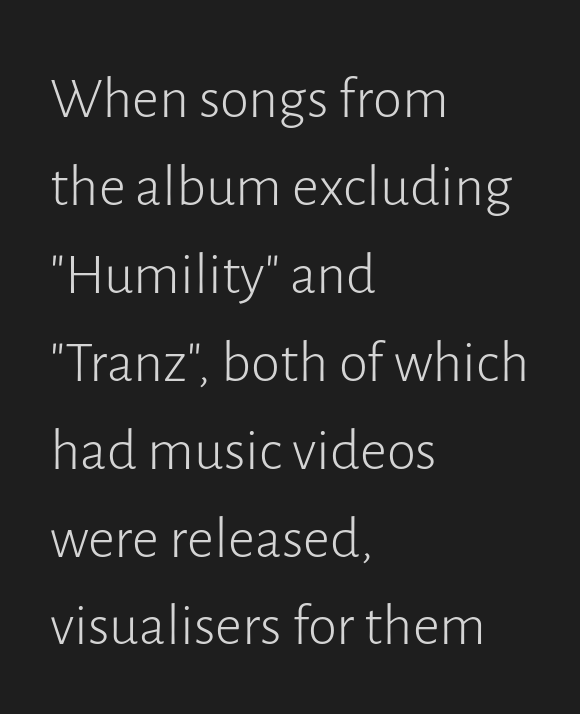
Q: Is the text bold? A: No.
Q: Is the text italic (slanted)? A: No, it is upright.
Q: Is the typeface a serif or a sans-serif typeface? A: Sans-serif.
Q: Is the text underlined? A: No.
Q: How is the paragraph aligned? A: Left-aligned.
Q: Is the spacing between letters normal or unusually wide? A: Normal.
Q: Is the spacing between lines tight, normal or loose? A: Normal.
Q: Width (condensed, normal, or wide)? A: Normal.
Q: Stroke contrast? A: Low.
Q: x-height? A: Medium.
Q: Monospaced? A: No.
